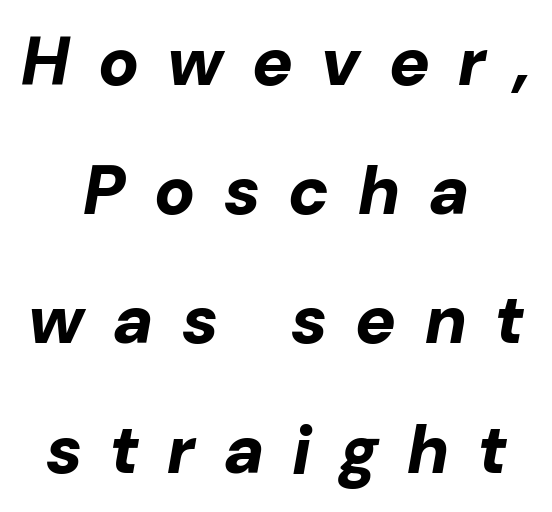
The axis of the letterforms is tilted away from vertical. Is this a fixed-width face? No — the glyphs have proportional, varying widths. Plenty of ink on the page — the face is bold. The string is rendered with underlining switched off. Spacing between characters has been opened up far beyond the box default.
